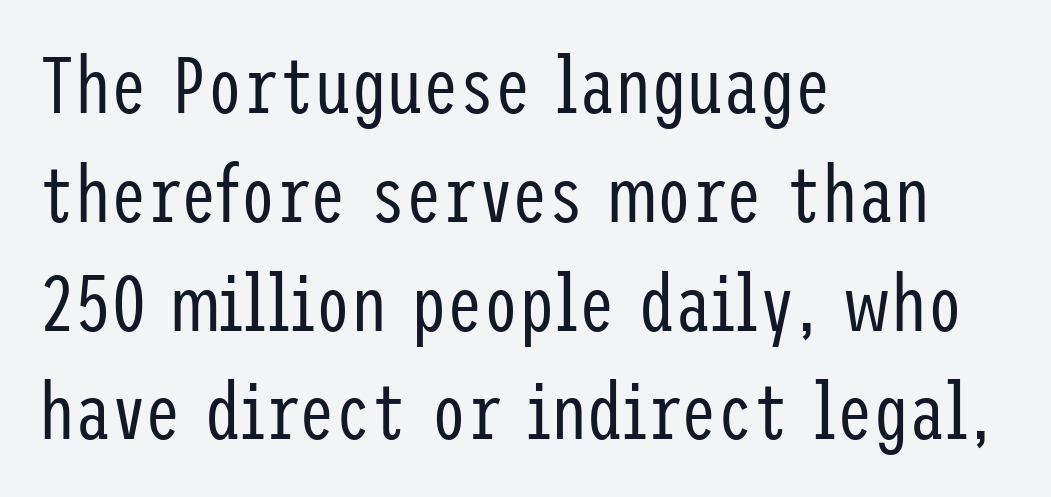
The image shows 80 px regular-weight, condensed sans-serif type, upright; set left-aligned, normal line spacing (1.36x), normal letter spacing, not underlined; low stroke contrast and a medium x-height.
